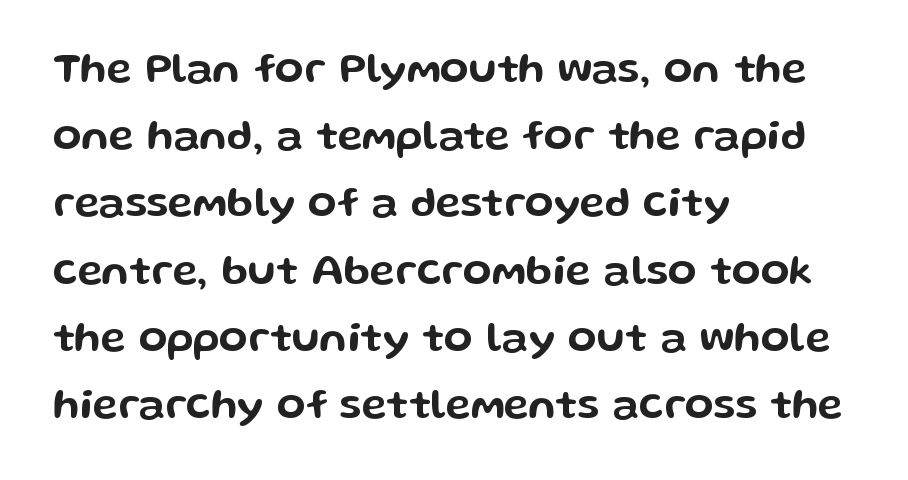
The letterforms sit shoulder to shoulder at normal distance. Designer's note — italics off, roman on. The space directly below the letters is spotless. The paragraph shown leans on its left margin. Proportional: the letters do not fall into vertical columns. A sans-serif font was chosen for this passage.
